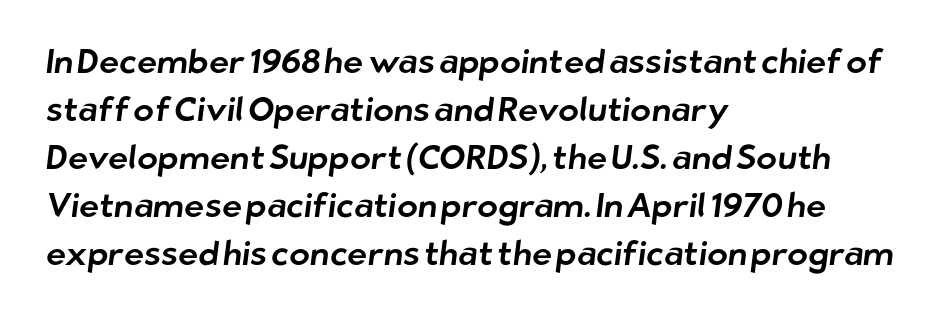
Serif or sans? Sans — the stroke terminals are bare. In terms of letterspacing, this is plain default setting. Quick note: interline space is typical. The passage shown is not underscored anywhere. These lines are rendered in a variable-pitch font. Casual observation: everything's shoved over to the left.
